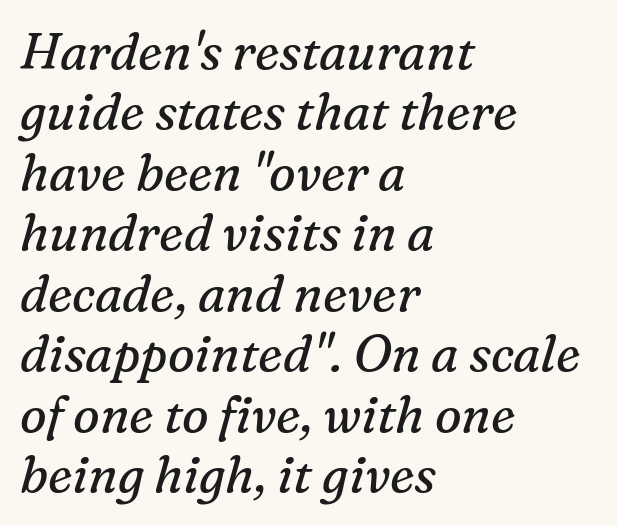
Q: Is the text bold? A: No.
Q: Is the text italic (slanted)? A: Yes, it leans right by about 16 degrees.
Q: Is the typeface a serif or a sans-serif typeface? A: Serif.
Q: Is the text underlined? A: No.
Q: How is the paragraph aligned? A: Left-aligned.
Q: Is the spacing between letters normal or unusually wide? A: Normal.
Q: Width (condensed, normal, or wide)? A: Normal.
Q: Stroke contrast? A: Medium.
Q: x-height? A: Medium.
Q: Monospaced? A: No.
